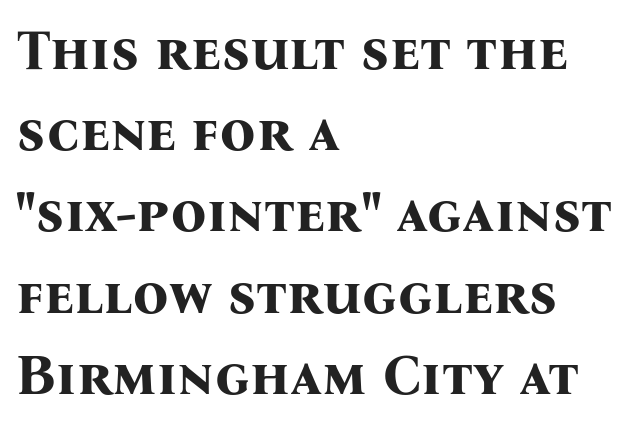
{"serif": "yes", "italic": "no", "bold": "yes", "weight": "bold", "width": "normal", "stroke_contrast": "medium", "x_height": "medium", "monospaced": "no", "underline": "no", "align": "left", "line_spacing": "normal", "line_spacing_ratio": 1.45, "letter_spacing": "normal", "letter_spacing_em": 0.0, "glyph_px": 56}
